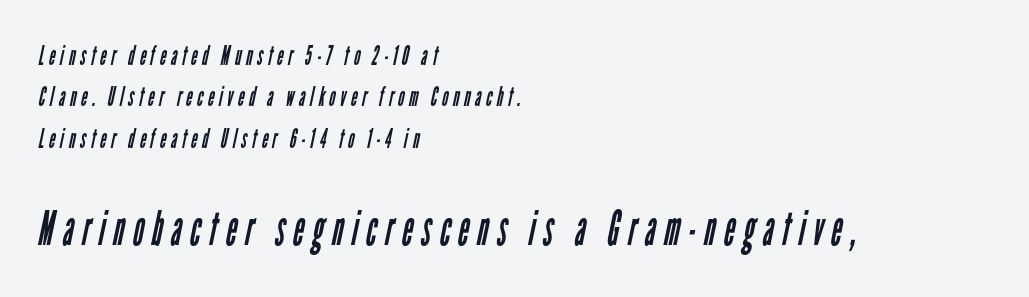
Reading top to bottom, the characters get bigger at the block break. The passage shown is typed in a proportional face where columns would drift. Nothing sits at the stroke ends, so this counts as sans-serif. Notice how descenders clear the ascenders below comfortably — that's standard leading. This reads as an unemphasized weight, regular at the heaviest. Clear beneath every line of the passage.
